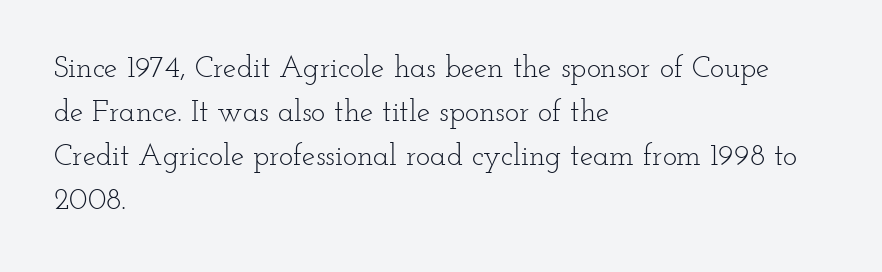
The gap between lines stays unmarked. The lines sit at an ordinary, default distance from one another. These lines keep a tight, regular rhythm from letter to letter. The strokes carry an ordinary text weight at most. Is the block centered? No — it sits flush against the left margin.
